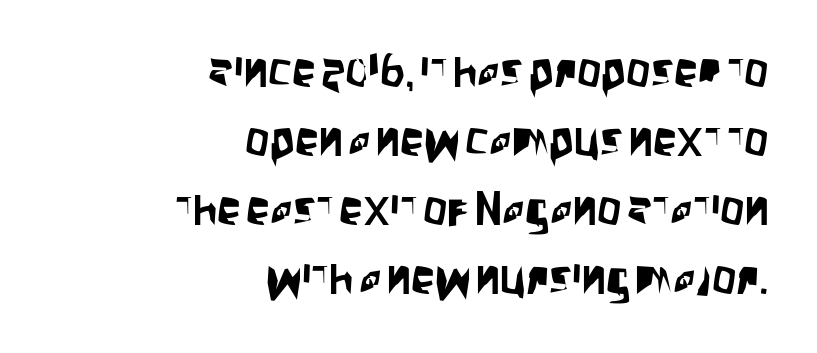
The image shows 48 px condensed sans-serif type, upright; set right-aligned, normal line spacing (1.44x), normal letter spacing, not underlined; low stroke contrast and a large x-height.
